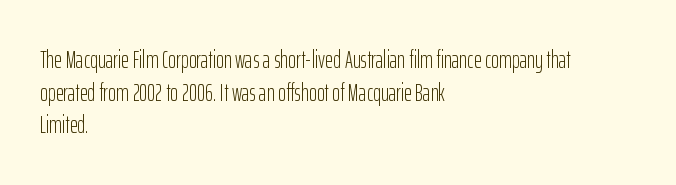
The image shows 24 px text type, upright; set left-aligned, normal line spacing (1.36x), normal letter spacing, not underlined.
